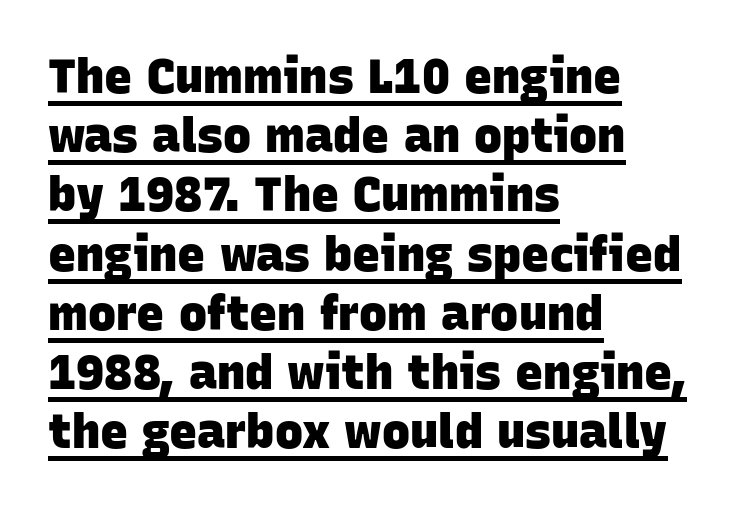
The image shows 47 px heavy sans-serif type; set left-aligned, normal line spacing (1.26x), normal letter spacing, underlined; low stroke contrast and a large x-height.
